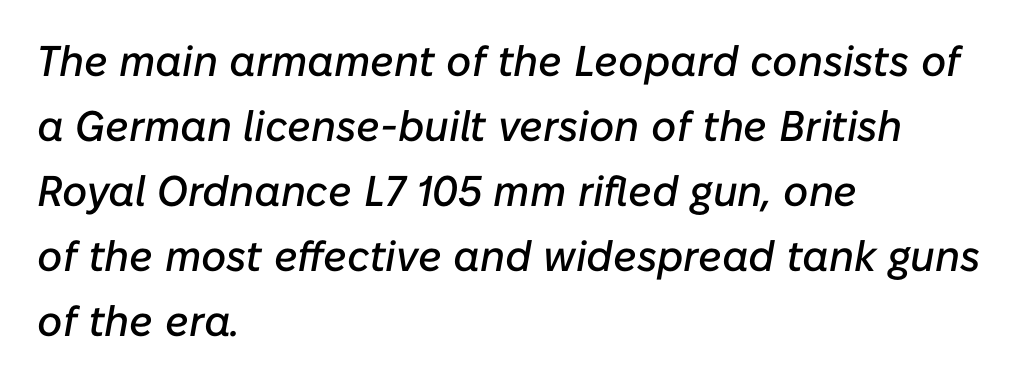
{"italic": "yes", "lean": "right", "slant_degrees": 10, "width": "normal", "stroke_contrast": "low", "x_height": "medium", "monospaced": "no", "underline": "no", "align": "left", "line_spacing": "normal", "line_spacing_ratio": 1.51, "letter_spacing": "normal", "letter_spacing_em": 0.0, "glyph_px": 43}
